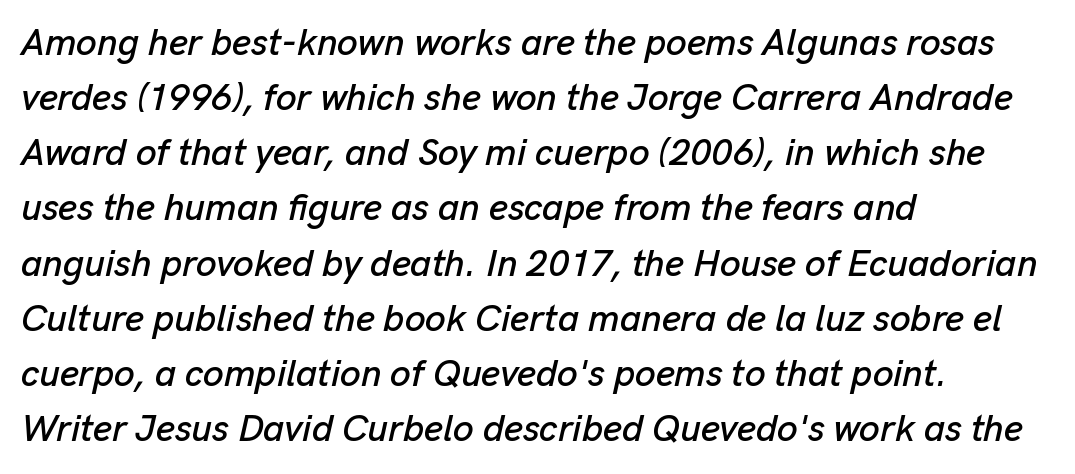
{"italic": "yes", "lean": "right", "slant_degrees": 13, "width": "normal", "stroke_contrast": "low", "x_height": "medium", "monospaced": "no", "underline": "no", "align": "left", "line_spacing": "normal", "line_spacing_ratio": 1.49, "letter_spacing": "normal", "letter_spacing_em": 0.0, "glyph_px": 37}
